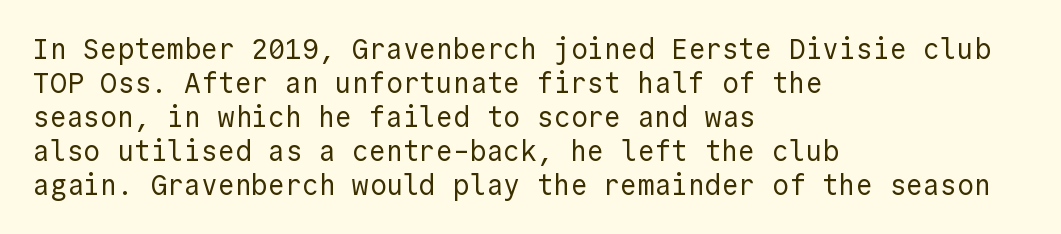
The image shows 28 px regular-weight sans-serif type, upright, monospaced; set left-aligned, line spacing 1.21x, normal letter spacing, not underlined; a medium x-height.
